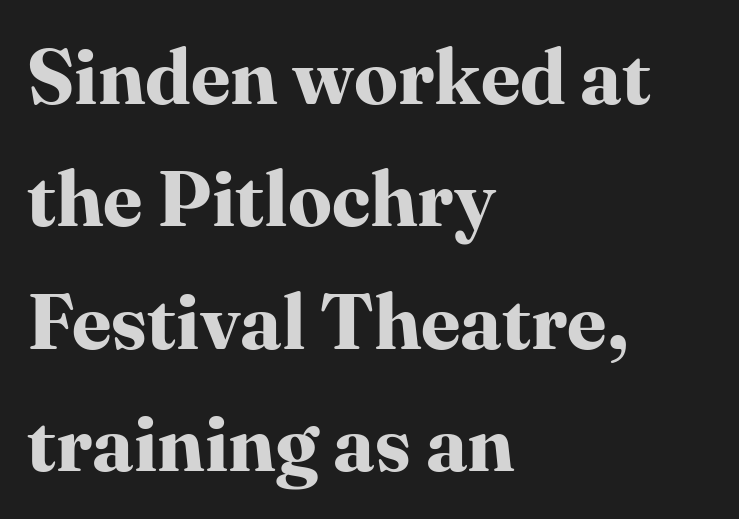
The image shows 78 px bold serif type, upright; set left-aligned, normal line spacing (1.57x), normal letter spacing, not underlined; high stroke contrast and a medium x-height.
